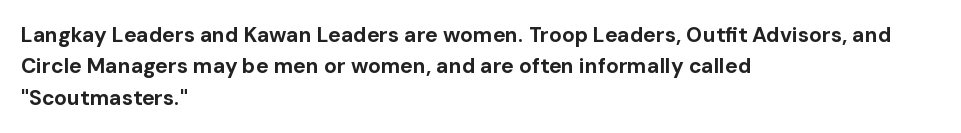
The passage shown is emphatically bold. The specimen reads as upright at a glance. Alignment: flush left. What stands out about the letter spacing? Nothing — it is the standard amount. The block of text has a typical density, with ordinary space between rows. The words here are not underlined.
